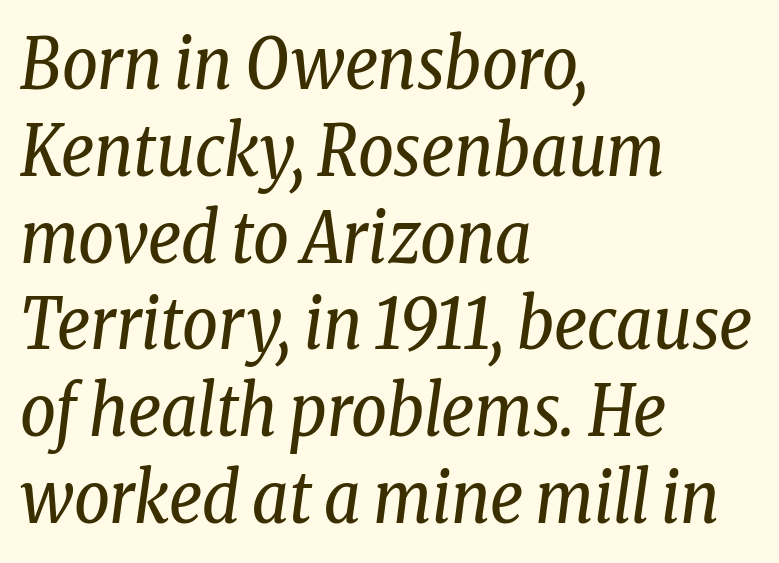
The image shows 70 px regular-weight, condensed serif type, italic (leaning right); set left-aligned, line spacing 1.24x, normal letter spacing, not underlined; low stroke contrast and a medium x-height.
